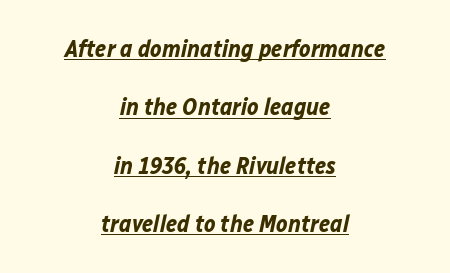
Q: Is the text bold? A: Yes.
Q: Is the text italic (slanted)? A: Yes, it leans right by about 12 degrees.
Q: Is the text underlined? A: Yes.
Q: How is the paragraph aligned? A: Centered.
Q: Is the spacing between letters normal or unusually wide? A: Normal.
Q: Is the spacing between lines tight, normal or loose? A: Loose.
